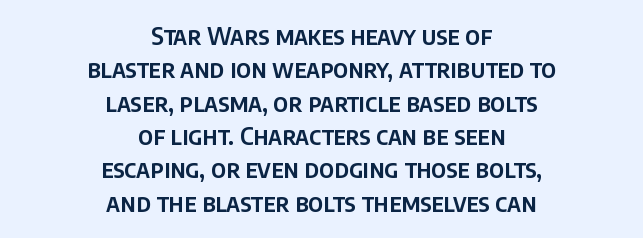
{"italic": "no", "underline": "no", "align": "center", "line_spacing": "normal", "line_spacing_ratio": 1.39, "letter_spacing": "normal", "letter_spacing_em": 0.0, "glyph_px": 24}
